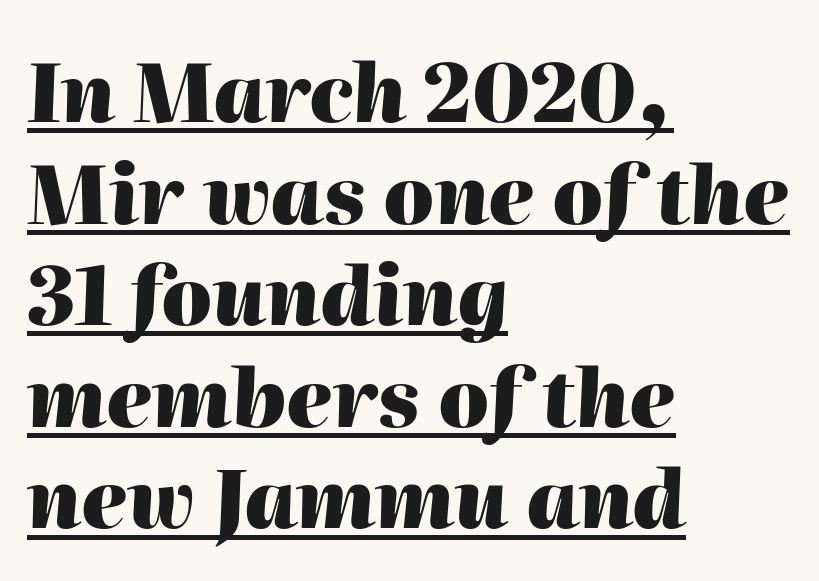
The image shows 80 px heavy type, italic (leaning right); set left-aligned, normal line spacing (1.27x), normal letter spacing, underlined; high stroke contrast and a medium x-height.
